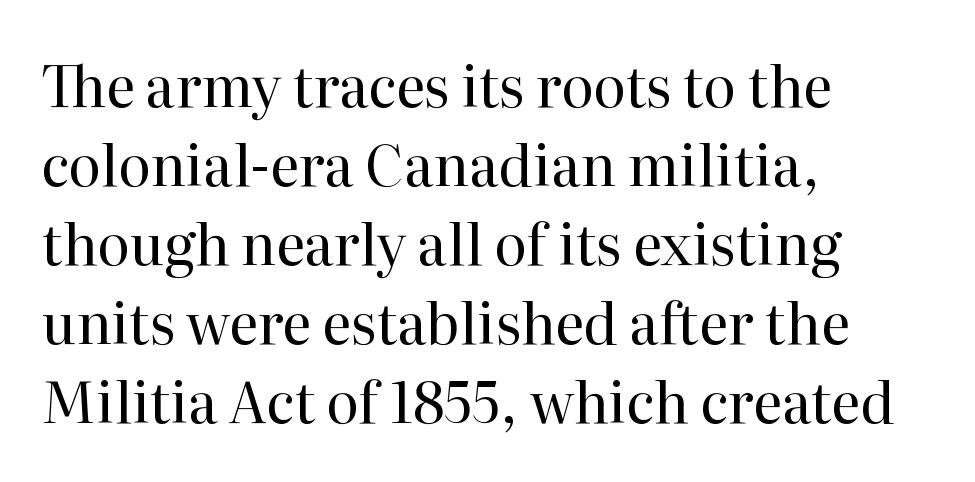
The lines are quadded left. Has an underline been added? It has not. The typeface chosen for these lines features serifs. The line texture is even and compact thanks to regular tracking. The leading is moderate, giving the passage an even texture.
